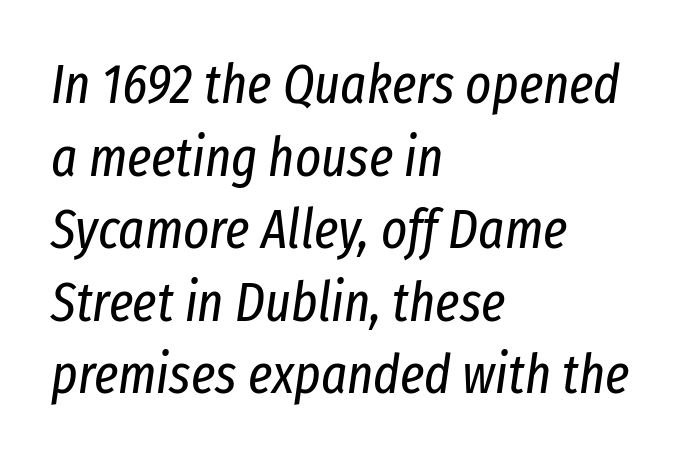
No heavy texture on the line: the type isn't bold. Baseline-to-baseline distance is the conventional proportion of letter height. These lines are set flush left with a ragged right edge. This sample has the flowing, uneven cadence of proportional lettering. This sample uses plain, unmodified letter spacing.
